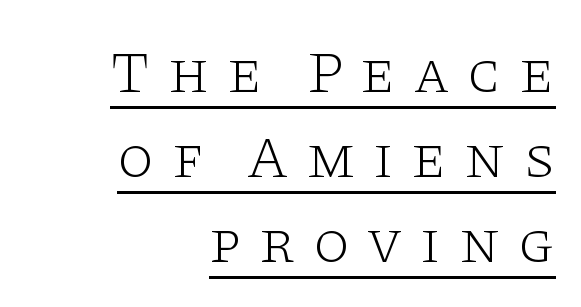
{"serif": "yes", "italic": "no", "bold": "no", "weight": "light", "width": "wide", "stroke_contrast": "low", "x_height": "large", "monospaced": "no", "underline": "yes", "align": "right", "line_spacing": "normal", "line_spacing_ratio": 1.44, "letter_spacing": "wide", "letter_spacing_em": 0.29, "glyph_px": 59}
